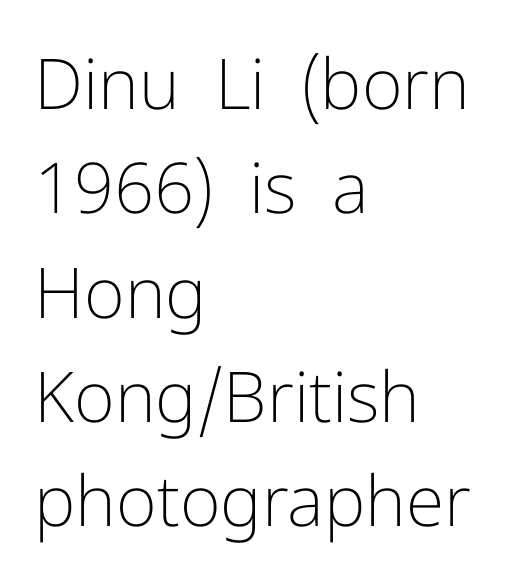
The image shows 70 px light sans-serif type, upright; set left-aligned, normal line spacing (1.49x), normal letter spacing, not underlined; low stroke contrast and a medium x-height.
